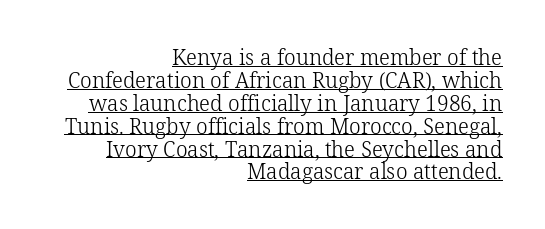
Q: Is the text bold? A: No.
Q: Is the text italic (slanted)? A: No, it is upright.
Q: Is the text underlined? A: Yes.
Q: How is the paragraph aligned? A: Right-aligned.
Q: Is the spacing between letters normal or unusually wide? A: Normal.
Q: Is the spacing between lines tight, normal or loose? A: Tight.
